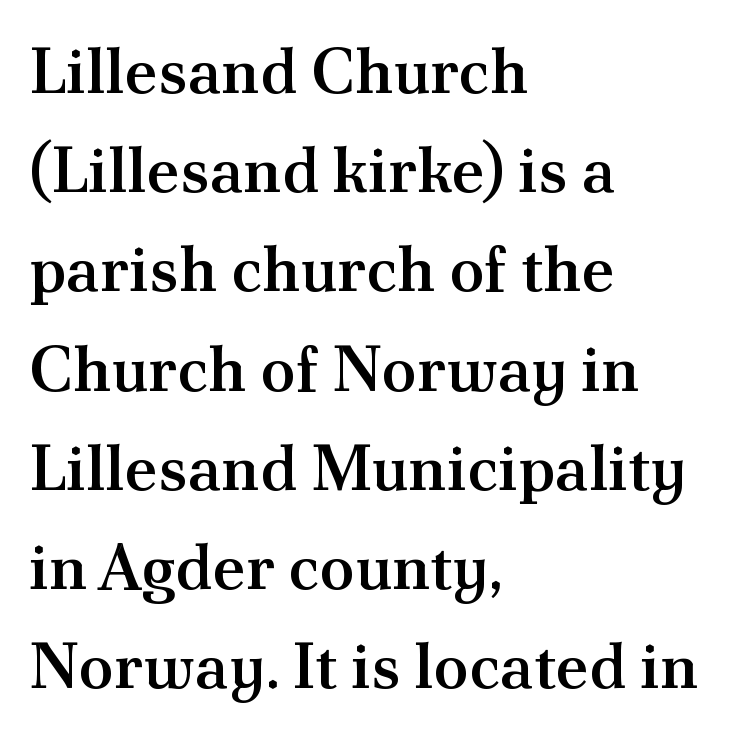
{"serif": "yes", "italic": "no", "bold": "semi", "weight": "semibold", "width": "normal", "stroke_contrast": "medium", "x_height": "small", "monospaced": "no", "underline": "no", "align": "left", "line_spacing": "normal", "line_spacing_ratio": 1.55, "letter_spacing": "normal", "letter_spacing_em": 0.0, "glyph_px": 64}
